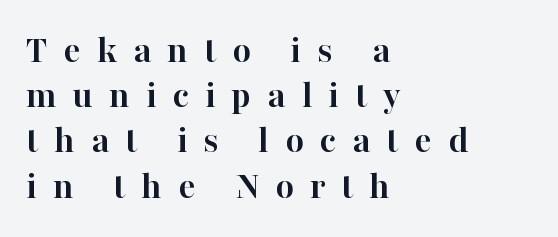
The image shows 40 px semibold serif type, upright; set left-aligned, tight line spacing (1.13x), unusually wide letter spacing (+0.4 em), not underlined; high stroke contrast and a medium x-height.
